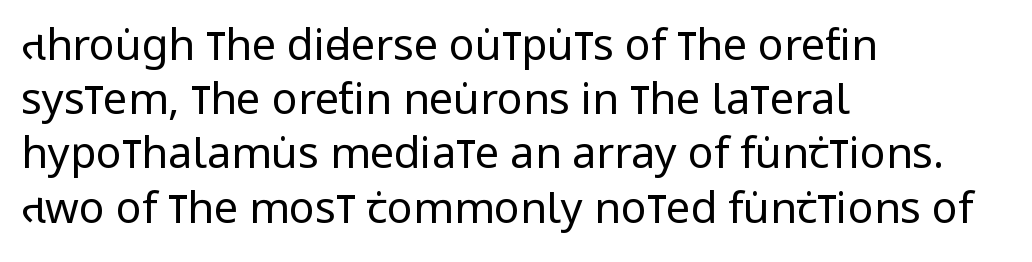
The font family rendered here belongs to the sans-serif group. Inter-character spacing is left at the font's built-in metrics. The string is rendered with underlining switched off. The space between consecutive lines is moderate.
